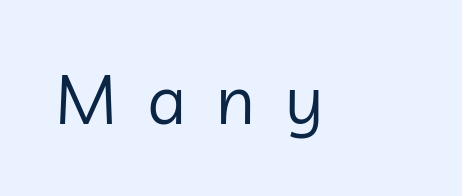
Q: Is the text bold? A: No.
Q: Is the text italic (slanted)? A: No, it is upright.
Q: Is the typeface a serif or a sans-serif typeface? A: Sans-serif.
Q: Is the text underlined? A: No.
Q: Is the spacing between letters normal or unusually wide? A: Unusually wide.
Q: Width (condensed, normal, or wide)? A: Normal.
Q: Stroke contrast? A: Low.
Q: x-height? A: Medium.
Q: Monospaced? A: No.
